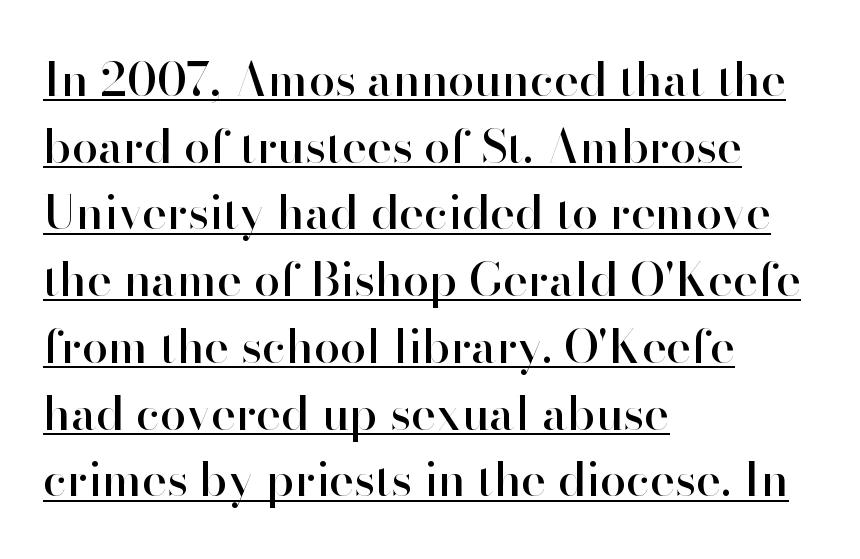
The image shows 47 px sans-serif type, upright; set left-aligned, normal line spacing (1.42x), normal letter spacing, underlined; high stroke contrast and a small x-height.
